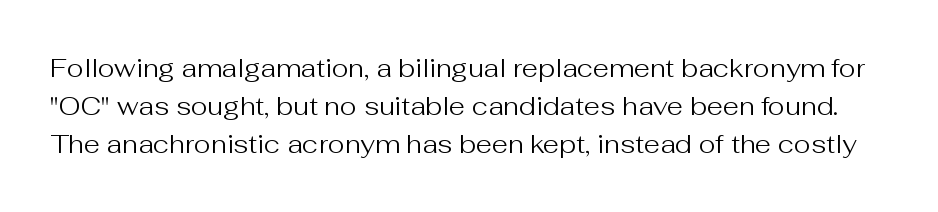
Ordinary non-slanted type is in use. The typeface has the unassuming heft of standard copy or less. A clean baseline with only descenders dipping below it. Glyph-to-glyph distance matches everyday printed text.
